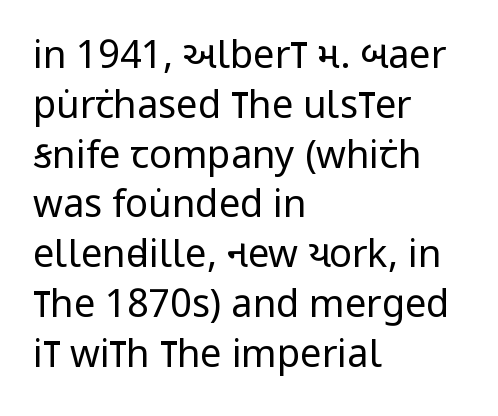
{"serif": "no", "italic": "no", "bold": "no", "weight": "regular", "width": "condensed", "stroke_contrast": "low", "x_height": "large", "monospaced": "no", "underline": "no", "align": "left", "line_spacing": "normal", "line_spacing_ratio": 1.31, "letter_spacing": "normal", "letter_spacing_em": 0.0, "glyph_px": 38}
